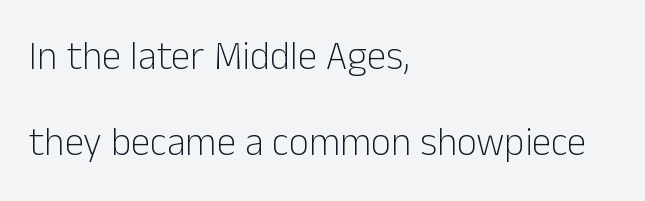
The image shows 39 px light sans-serif type, upright; set left-aligned, loose line spacing (2.2x), normal letter spacing, not underlined; low stroke contrast and a medium x-height.
